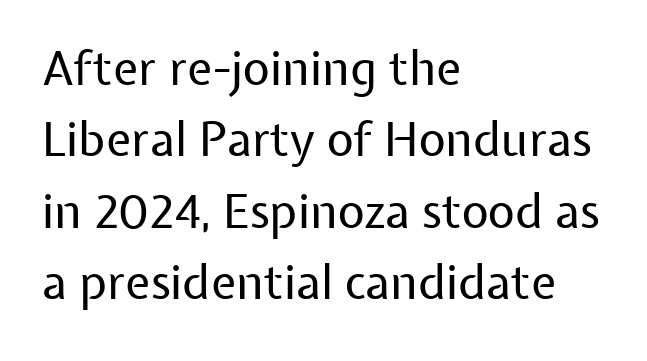
Spacing verdict: proportional, widths tailored to each character. Notice how the passage keeps a crisp vertical edge on the left only. Honestly, the row spacing looks completely unremarkable. Lines of text with bare space underneath. Nothing unusual about the tracking: characters are spaced as the font intends.
